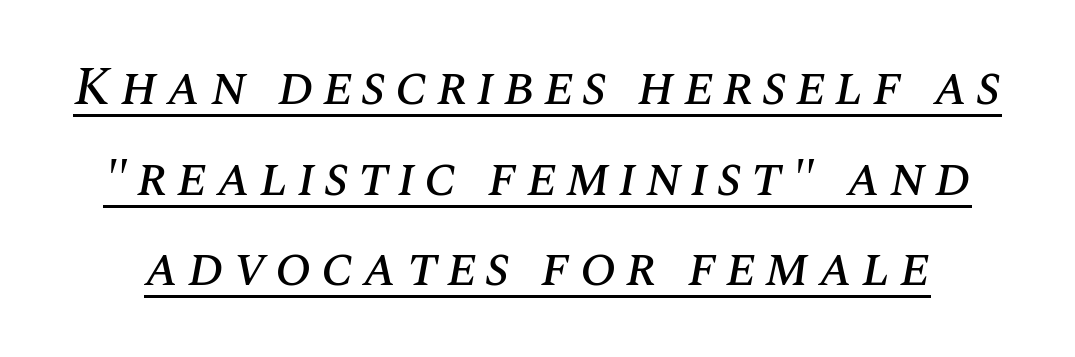
{"italic": "yes", "lean": "right", "slant_degrees": 10, "width": "normal", "stroke_contrast": "medium", "x_height": "large", "monospaced": "no", "underline": "yes", "line_spacing": "normal", "line_spacing_ratio": 1.68, "glyph_px": 54}
